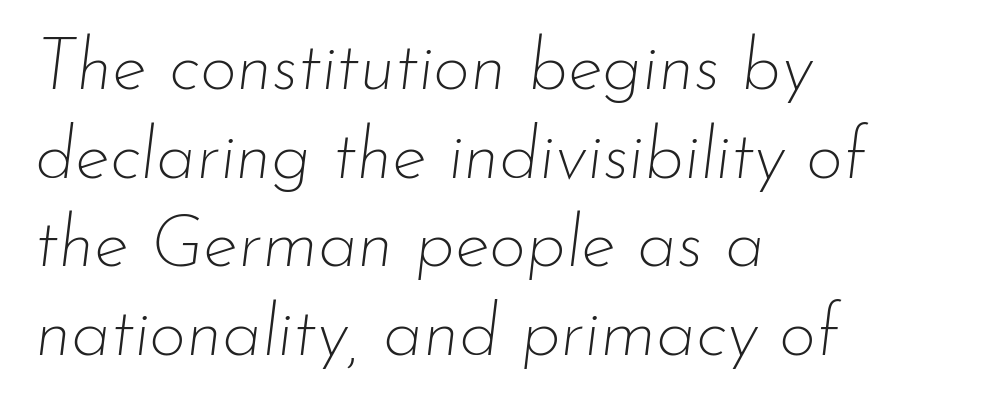
Q: Is the text bold? A: No.
Q: Is the text italic (slanted)? A: Yes, it leans right by about 7 degrees.
Q: Is the text underlined? A: No.
Q: How is the paragraph aligned? A: Left-aligned.
Q: Is the spacing between letters normal or unusually wide? A: Normal.
Q: Width (condensed, normal, or wide)? A: Normal.
Q: Stroke contrast? A: Low.
Q: x-height? A: Small.
Q: Monospaced? A: No.
